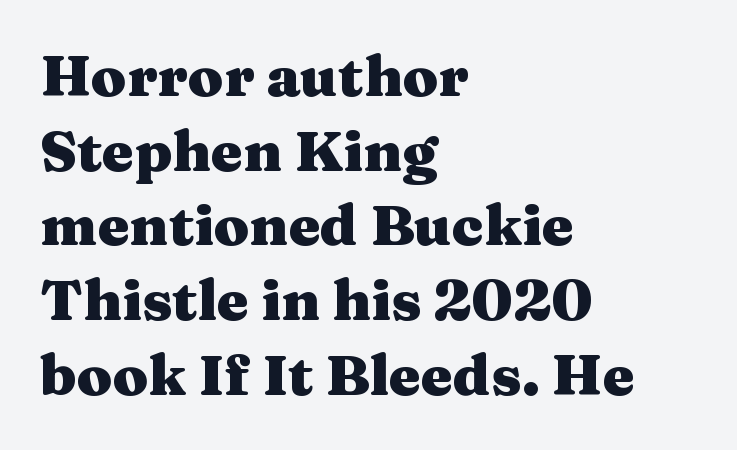
The image shows 57 px heavy, wide serif type, upright; set left-aligned, normal line spacing (1.31x), normal letter spacing, not underlined; medium stroke contrast and a medium x-height.
